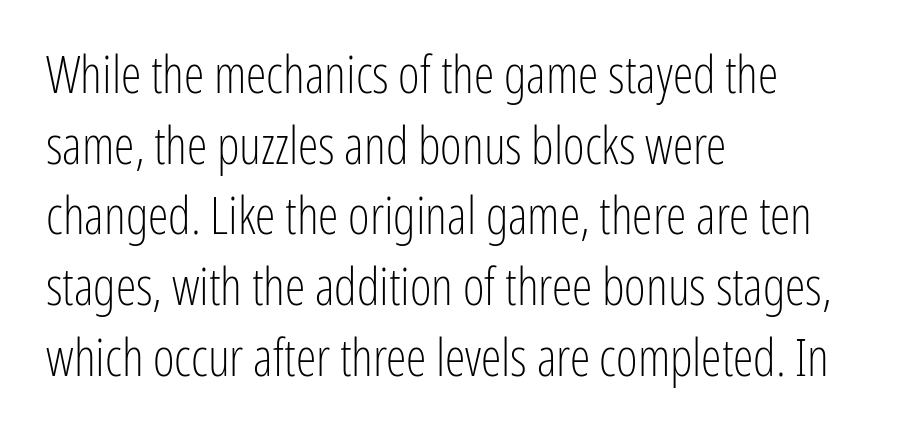
Q: Is the text bold? A: No.
Q: Is the text italic (slanted)? A: No, it is upright.
Q: Is the typeface a serif or a sans-serif typeface? A: Sans-serif.
Q: Is the text underlined? A: No.
Q: How is the paragraph aligned? A: Left-aligned.
Q: Is the spacing between letters normal or unusually wide? A: Normal.
Q: Is the spacing between lines tight, normal or loose? A: Normal.
Q: Width (condensed, normal, or wide)? A: Condensed.
Q: Stroke contrast? A: Low.
Q: x-height? A: Medium.
Q: Monospaced? A: No.
